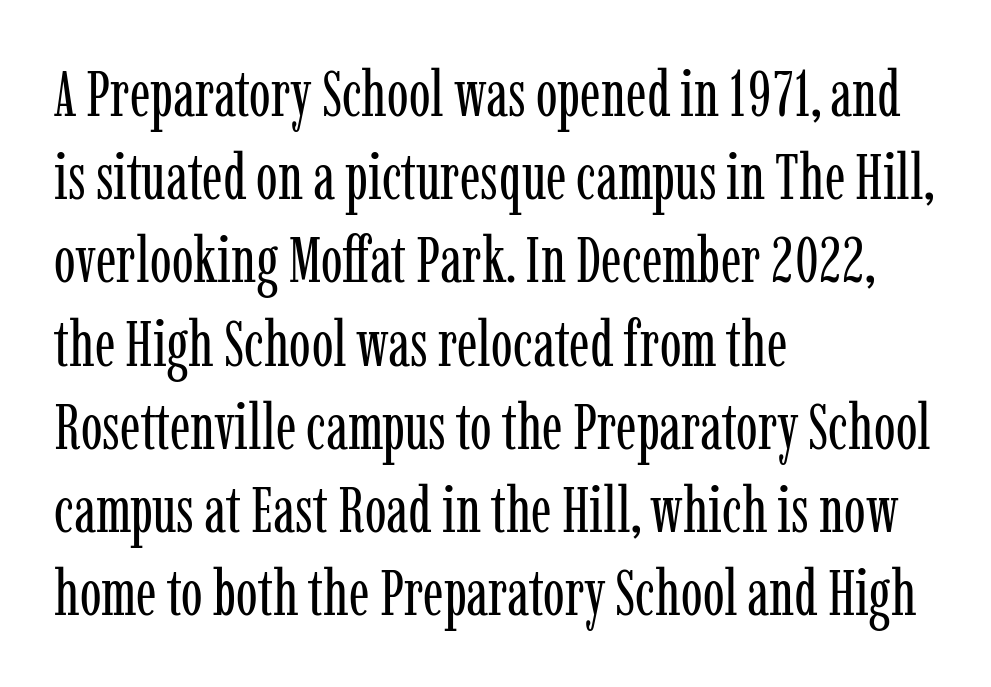
Q: Is the text bold? A: No.
Q: Is the text italic (slanted)? A: No, it is upright.
Q: Is the typeface a serif or a sans-serif typeface? A: Serif.
Q: Is the text underlined? A: No.
Q: How is the paragraph aligned? A: Left-aligned.
Q: Is the spacing between letters normal or unusually wide? A: Normal.
Q: Is the spacing between lines tight, normal or loose? A: Normal.
Q: Width (condensed, normal, or wide)? A: Condensed.
Q: Stroke contrast? A: Low.
Q: x-height? A: Medium.
Q: Monospaced? A: No.
